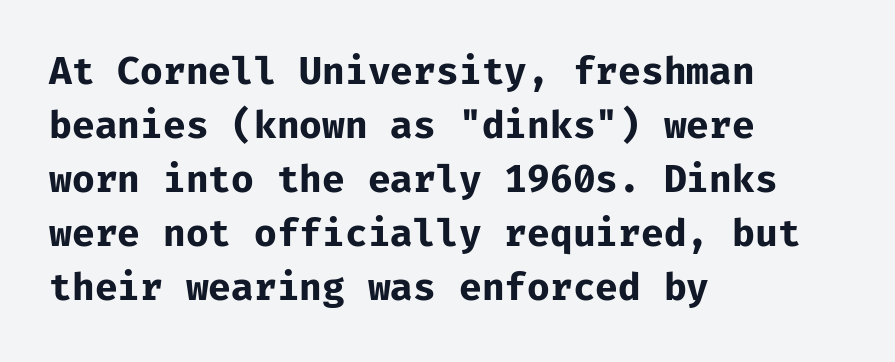
The image shows 37 px bold sans-serif type, upright, monospaced; set left-aligned, normal line spacing (1.46x), normal letter spacing, not underlined; low stroke contrast and a medium x-height.
